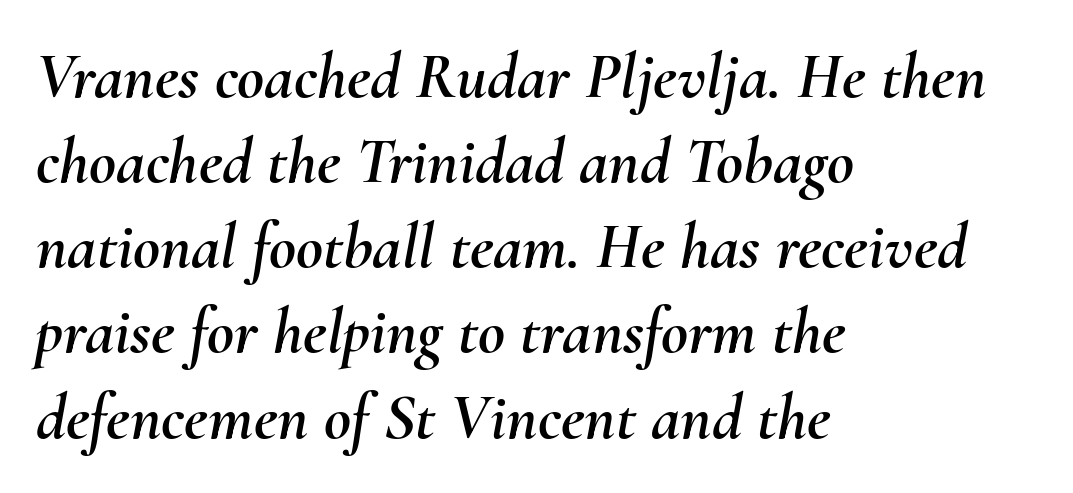
This sample uses plain, unmodified letter spacing. The glyphs look as if they've been sheared to an angle. Glance below the letters and you will spot only blank space. Visually the block forms a straight wall on the left and a jagged coastline on the right. Successive baselines arrive at the customary interval.
